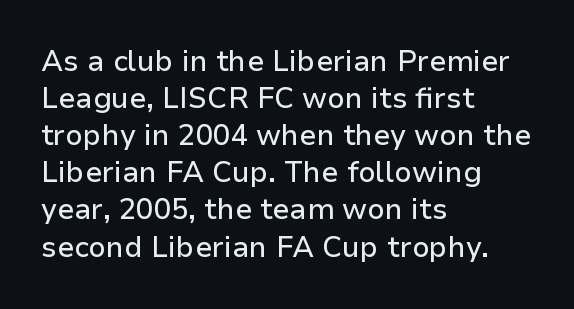
Q: Is the text italic (slanted)? A: No, it is upright.
Q: Is the typeface a serif or a sans-serif typeface? A: Sans-serif.
Q: Is the text underlined? A: No.
Q: How is the paragraph aligned? A: Left-aligned.
Q: Is the spacing between letters normal or unusually wide? A: Normal.
Q: Is the spacing between lines tight, normal or loose? A: Normal.
Q: Width (condensed, normal, or wide)? A: Normal.
Q: Stroke contrast? A: Low.
Q: x-height? A: Medium.
Q: Monospaced? A: No.
